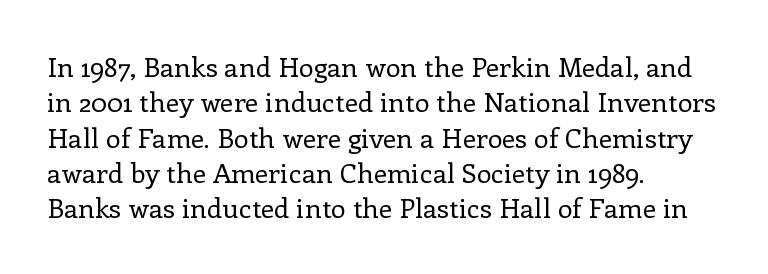
Q: Is the text bold? A: No.
Q: Is the text italic (slanted)? A: No, it is upright.
Q: Is the text underlined? A: No.
Q: How is the paragraph aligned? A: Left-aligned.
Q: Is the spacing between letters normal or unusually wide? A: Normal.
Q: Is the spacing between lines tight, normal or loose? A: Normal.
